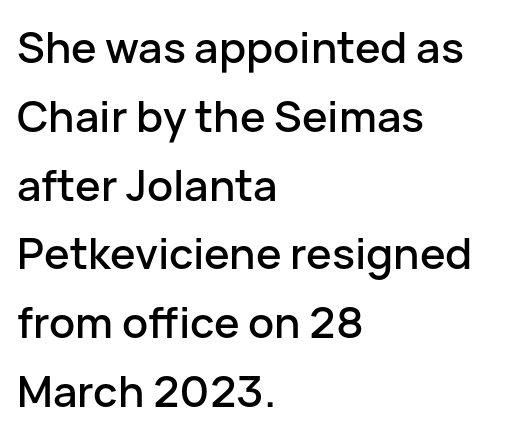
Q: Is the text italic (slanted)? A: No, it is upright.
Q: Is the typeface a serif or a sans-serif typeface? A: Sans-serif.
Q: Is the text underlined? A: No.
Q: How is the paragraph aligned? A: Left-aligned.
Q: Is the spacing between letters normal or unusually wide? A: Normal.
Q: Is the spacing between lines tight, normal or loose? A: Normal.
Q: Width (condensed, normal, or wide)? A: Normal.
Q: Stroke contrast? A: Low.
Q: x-height? A: Medium.
Q: Monospaced? A: No.
